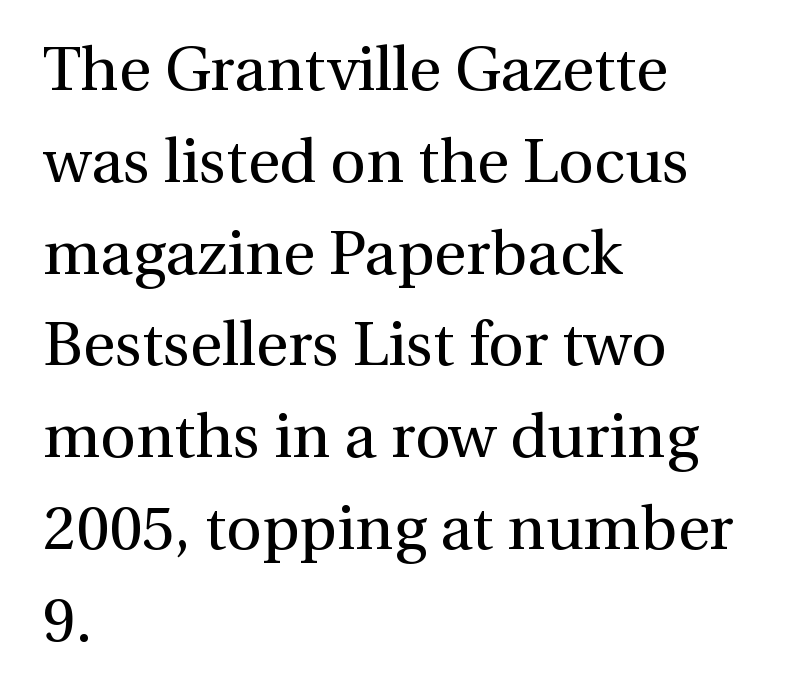
Proportional: the letters do not fall into vertical columns. Font category for this specimen: serif. No letter is thick-stroked: the sample isn't bold. The rendering anchors every line to the left-hand side. A typesetter would mark this as roman, not italic.
